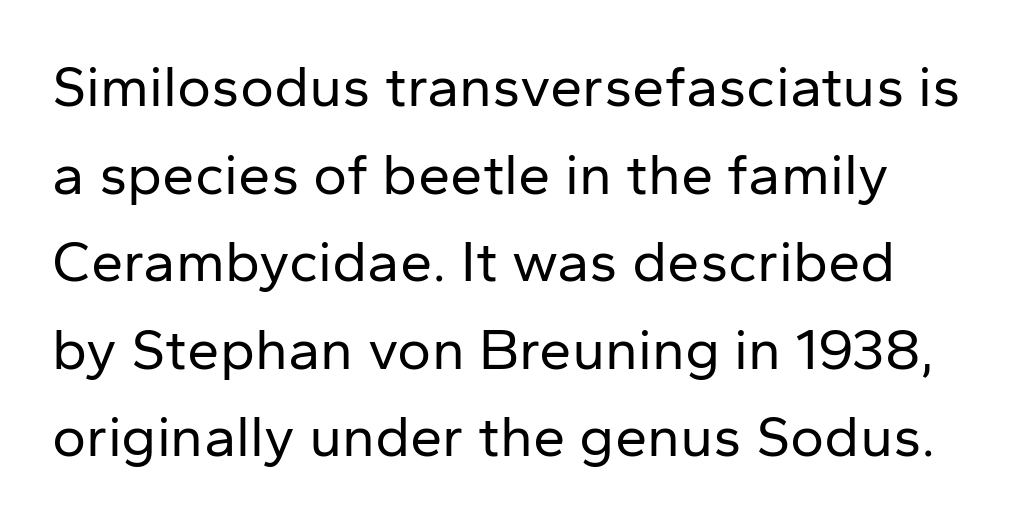
Proportional: the letters do not fall into vertical columns. Each letter's strokes conclude bluntly, with no projecting serifs. A normal amount of white space separates one row of letters from the next. Only glyphs here, with clear space below each row. Ink coverage per letter is moderate at most. Glyph-to-glyph distance matches everyday printed text.
